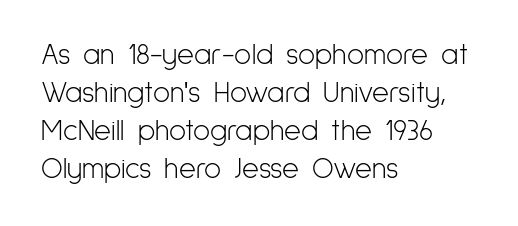
The letters advance in unequal steps, a hallmark of proportional type. Each word holds together tightly as a unit, with standard inter-letter gaps. What's the leading like? Ordinary, nothing unusual. Descenders hang freely into open space. The letters stand straight up with perfectly vertical stems. Stem width sits at or under what a default text font uses.
